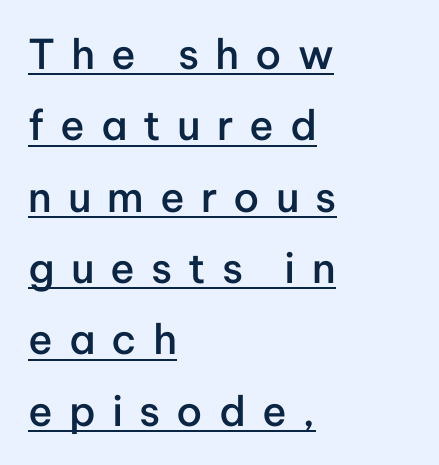
The image shows 41 px semibold sans-serif type, upright; set left-aligned, line spacing 1.74x, unusually wide letter spacing (+0.39 em), underlined; low stroke contrast and a medium x-height.
